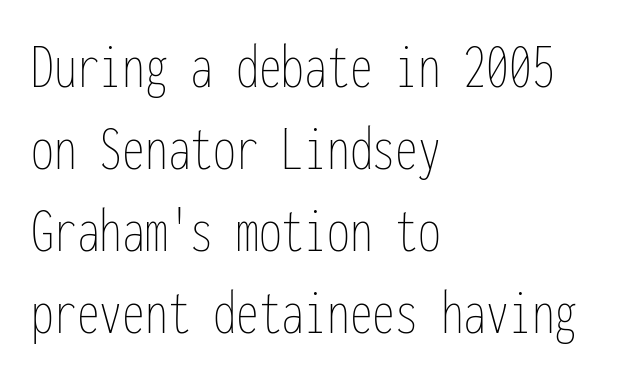
Q: Is the text bold? A: No.
Q: Is the text italic (slanted)? A: No, it is upright.
Q: Is the text underlined? A: No.
Q: How is the paragraph aligned? A: Left-aligned.
Q: Is the spacing between letters normal or unusually wide? A: Normal.
Q: Is the spacing between lines tight, normal or loose? A: Normal.
Q: Width (condensed, normal, or wide)? A: Condensed.
Q: Stroke contrast? A: Low.
Q: x-height? A: Medium.
Q: Monospaced? A: Yes.
